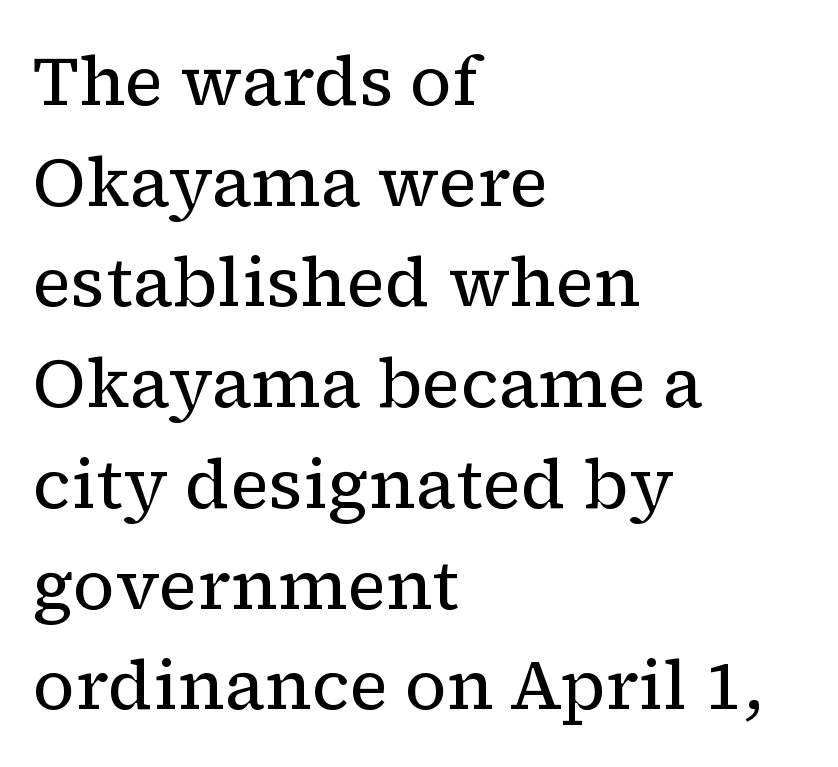
The image shows 69 px regular-weight serif type, upright; set left-aligned, normal line spacing (1.46x), normal letter spacing, not underlined; low stroke contrast and a medium x-height.
